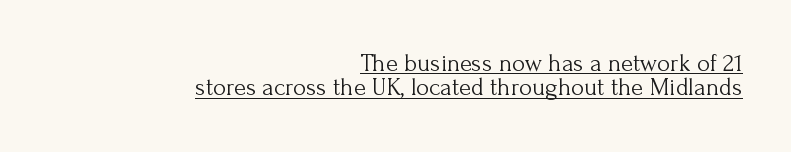
Q: Is the text bold? A: No.
Q: Is the text italic (slanted)? A: No, it is upright.
Q: Is the text underlined? A: Yes.
Q: How is the paragraph aligned? A: Right-aligned.
Q: Is the spacing between letters normal or unusually wide? A: Normal.
Q: Is the spacing between lines tight, normal or loose? A: Tight.
